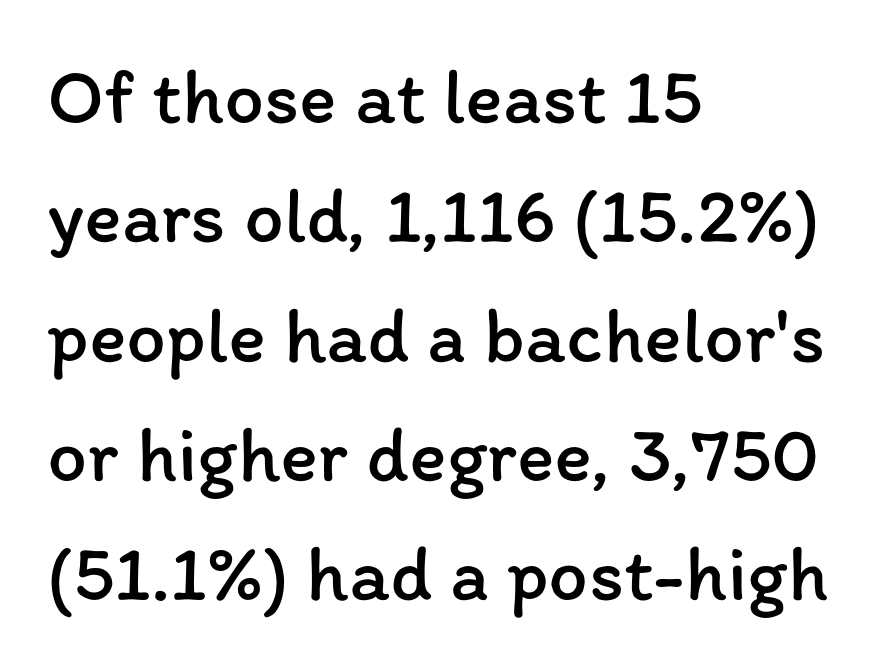
The image shows 79 px regular-weight type, upright; set left-aligned, normal line spacing (1.51x), normal letter spacing, not underlined; low stroke contrast and a medium x-height.
